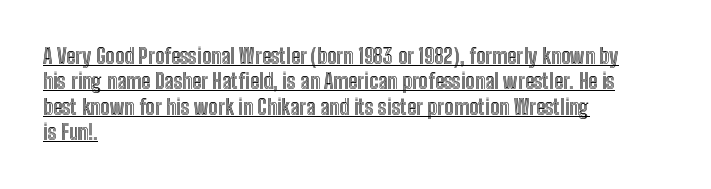
The image shows 21 px text type, upright; set left-aligned, line spacing 1.21x, normal letter spacing, underlined.
